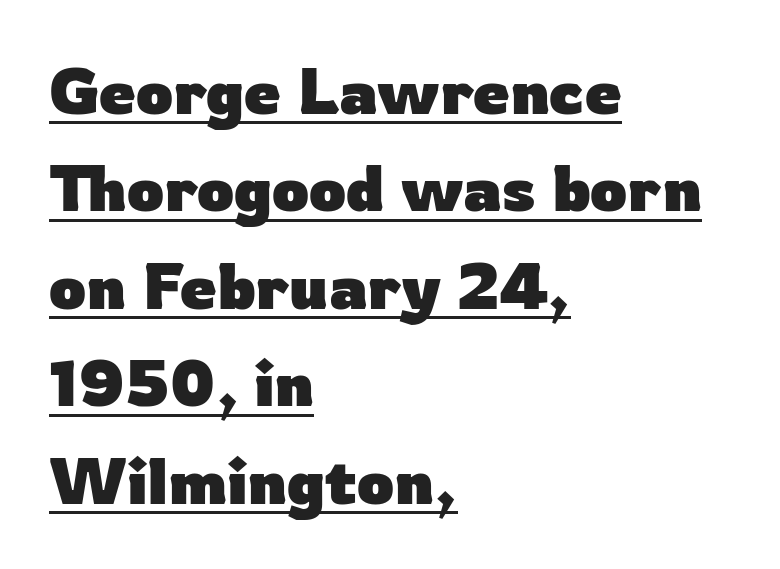
Q: Is the text bold? A: Yes.
Q: Is the text italic (slanted)? A: No, it is upright.
Q: Is the typeface a serif or a sans-serif typeface? A: Sans-serif.
Q: Is the text underlined? A: Yes.
Q: How is the paragraph aligned? A: Left-aligned.
Q: Is the spacing between letters normal or unusually wide? A: Normal.
Q: Is the spacing between lines tight, normal or loose? A: Normal.
Q: Width (condensed, normal, or wide)? A: Normal.
Q: Stroke contrast? A: Low.
Q: x-height? A: Medium.
Q: Monospaced? A: No.
